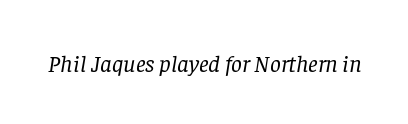
The image shows 24 px text type, italic (leaning right); set normal letter spacing, not underlined.
